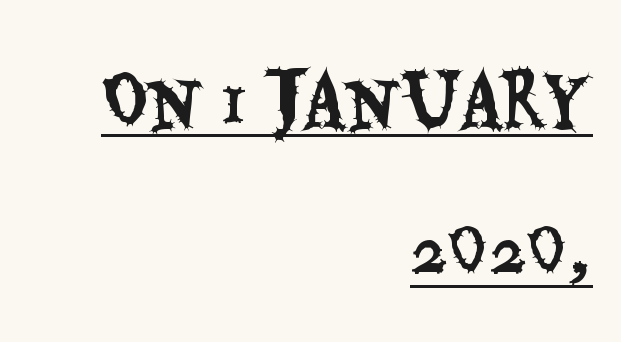
{"serif": "no", "italic": "no", "width": "condensed", "stroke_contrast": "medium", "x_height": "large", "monospaced": "no", "underline": "yes", "align": "right", "line_spacing": "loose", "line_spacing_ratio": 2.16, "letter_spacing": "normal", "letter_spacing_em": 0.0, "glyph_px": 70}
